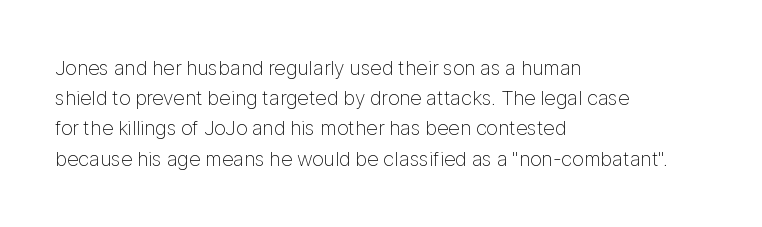
{"italic": "no", "bold": "no", "underline": "no", "align": "left", "line_spacing": "normal", "line_spacing_ratio": 1.44, "letter_spacing": "normal", "letter_spacing_em": 0.0, "glyph_px": 21}
